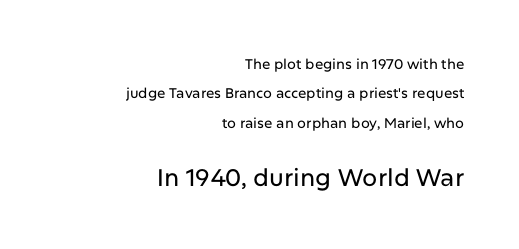
{"italic": "no", "underline": "no", "align": "right", "line_spacing": "loose", "line_spacing_ratio": 2.1, "letter_spacing": "normal", "letter_spacing_em": 0.0, "larger_block": "second", "size_ratio": 1.71, "glyph_px": 24}
